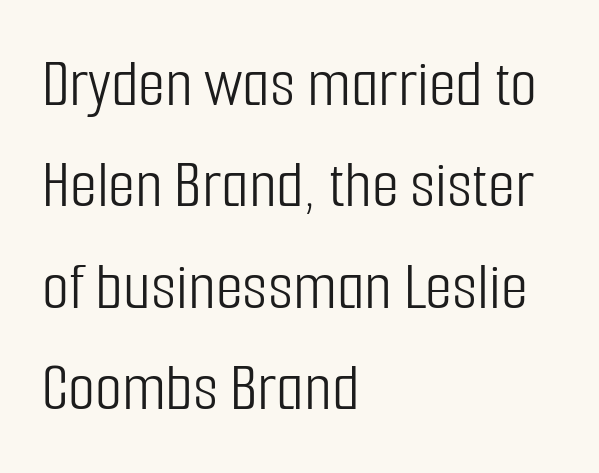
The image shows 70 px light, condensed sans-serif type, upright; set left-aligned, normal line spacing (1.45x), normal letter spacing, not underlined; low stroke contrast and a medium x-height.
